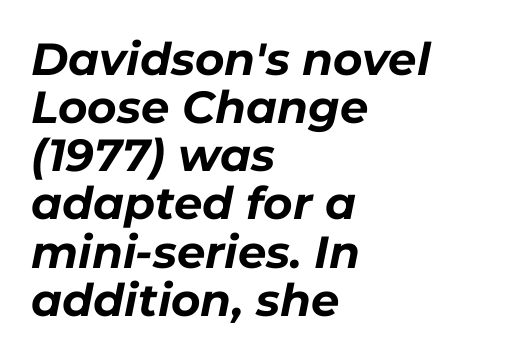
Q: Is the text bold? A: Yes.
Q: Is the text italic (slanted)? A: Yes, it leans right by about 11 degrees.
Q: Is the text underlined? A: No.
Q: How is the paragraph aligned? A: Left-aligned.
Q: Is the spacing between letters normal or unusually wide? A: Normal.
Q: Is the spacing between lines tight, normal or loose? A: Tight.
Q: Width (condensed, normal, or wide)? A: Normal.
Q: Stroke contrast? A: Low.
Q: x-height? A: Medium.
Q: Monospaced? A: No.
